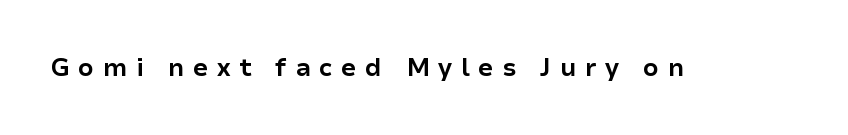
The specimen omits any rule beneath the text block's lines. Honestly, the letter spacing is so wide it's the main thing you notice. The letters stand upright; this is a roman face. Weight check: bold — yes, fully.
